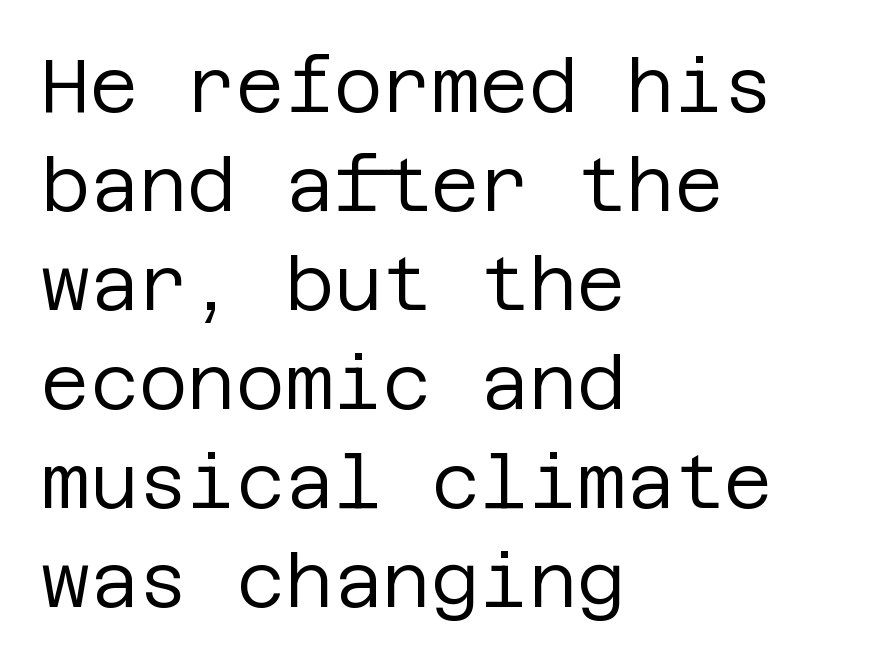
The image shows 75 px regular-weight sans-serif type, upright; set left-aligned, normal line spacing (1.32x), normal letter spacing, not underlined; low stroke contrast and a large x-height.
